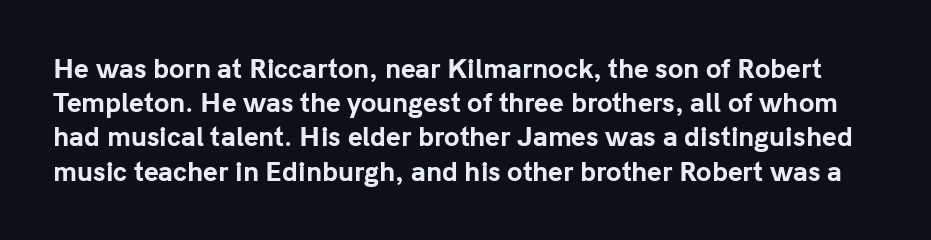
Q: Is the text bold? A: Yes.
Q: Is the text italic (slanted)? A: No, it is upright.
Q: Is the text underlined? A: No.
Q: Is the spacing between letters normal or unusually wide? A: Normal.
Q: Is the spacing between lines tight, normal or loose? A: Normal.
